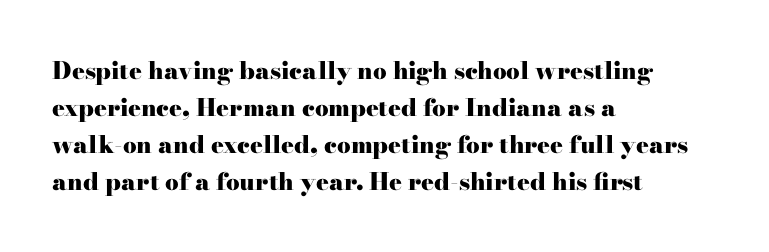
{"italic": "no", "bold": "yes", "underline": "no", "align": "left", "line_spacing": "normal", "line_spacing_ratio": 1.54, "letter_spacing": "normal", "letter_spacing_em": 0.0, "glyph_px": 24}
